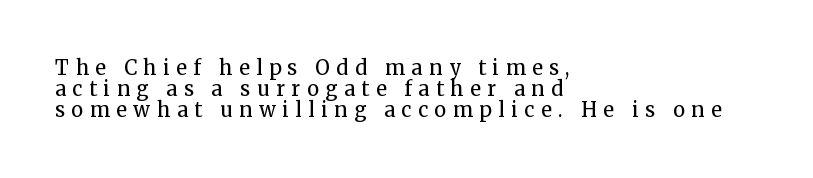
The image shows 20 px text type, upright; set left-aligned, tight line spacing (1.05x), unusually wide letter spacing (+0.33 em), not underlined.
